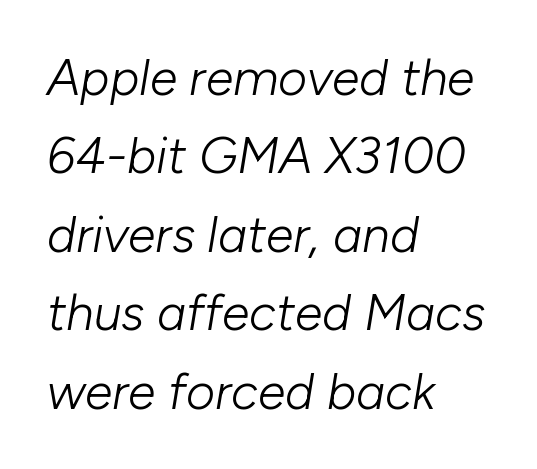
The image shows 50 px light type, italic (leaning right); set left-aligned, normal line spacing (1.57x), normal letter spacing, not underlined; low stroke contrast and a medium x-height.
